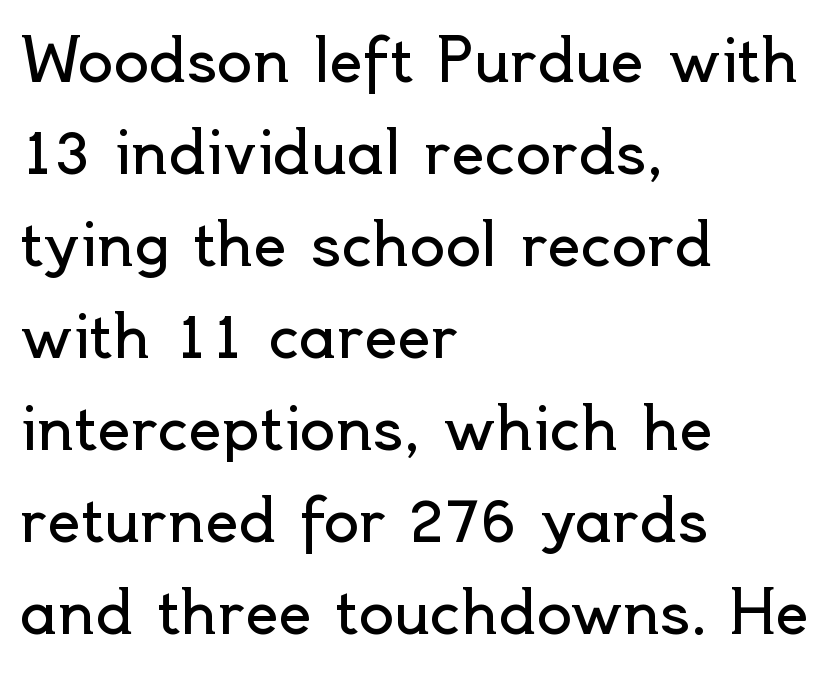
The image shows 59 px regular-weight sans-serif type, upright; set left-aligned, normal line spacing (1.56x), normal letter spacing, not underlined; a small x-height.
